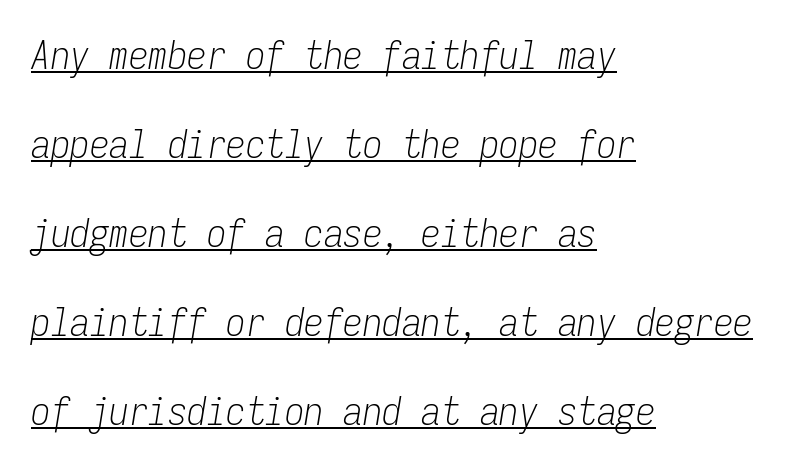
{"italic": "yes", "lean": "right", "slant_degrees": 9, "bold": "no", "weight": "light", "width": "condensed", "stroke_contrast": "low", "x_height": "medium", "monospaced": "yes", "underline": "yes", "align": "left", "line_spacing": "loose", "line_spacing_ratio": 2.28, "letter_spacing": "normal", "letter_spacing_em": 0.0, "glyph_px": 39}
